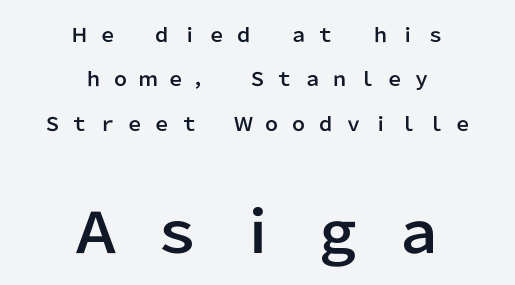
Q: Is the text italic (slanted)? A: No, it is upright.
Q: Is the typeface a serif or a sans-serif typeface? A: Sans-serif.
Q: Is the text underlined? A: No.
Q: How is the paragraph aligned? A: Centered.
Q: Is the spacing between letters normal or unusually wide? A: Unusually wide.
Q: Is the spacing between lines tight, normal or loose? A: Loose.
Q: Which block of text is set in a larger size, the first (top) or the second (bottom)? A: The second (bottom) one.
Q: Width (condensed, normal, or wide)? A: Normal.
Q: Stroke contrast? A: Low.
Q: x-height? A: Medium.
Q: Monospaced? A: No.
